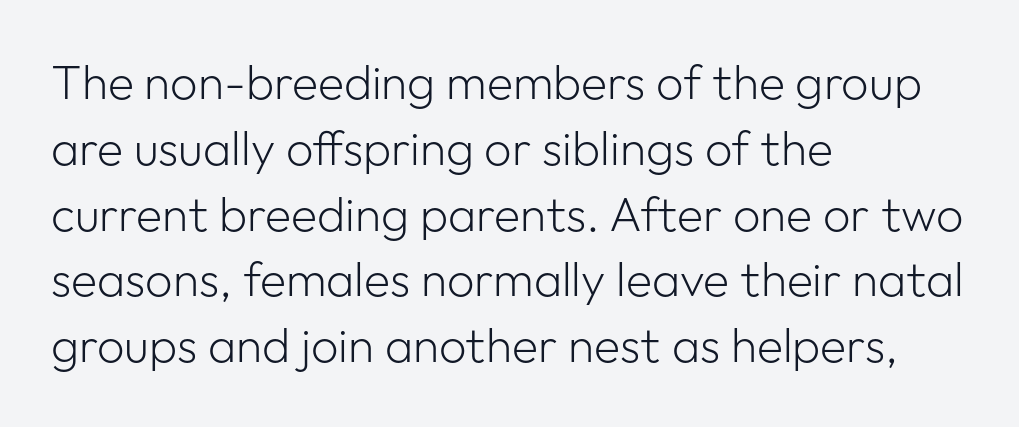
Line beginnings align vertically; line endings do not. The passage shown has conventional tracking throughout. Font category for this specimen: sans-serif. The typography opts for an upright posture over an oblique one.
